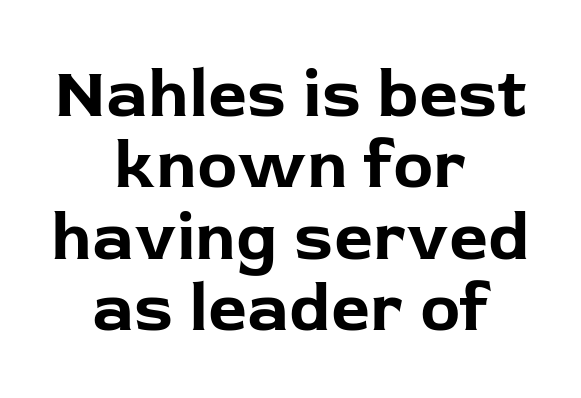
The image shows 68 px bold sans-serif type, upright; set centered, tight line spacing (1.05x), normal letter spacing, not underlined; low stroke contrast and a medium x-height.
